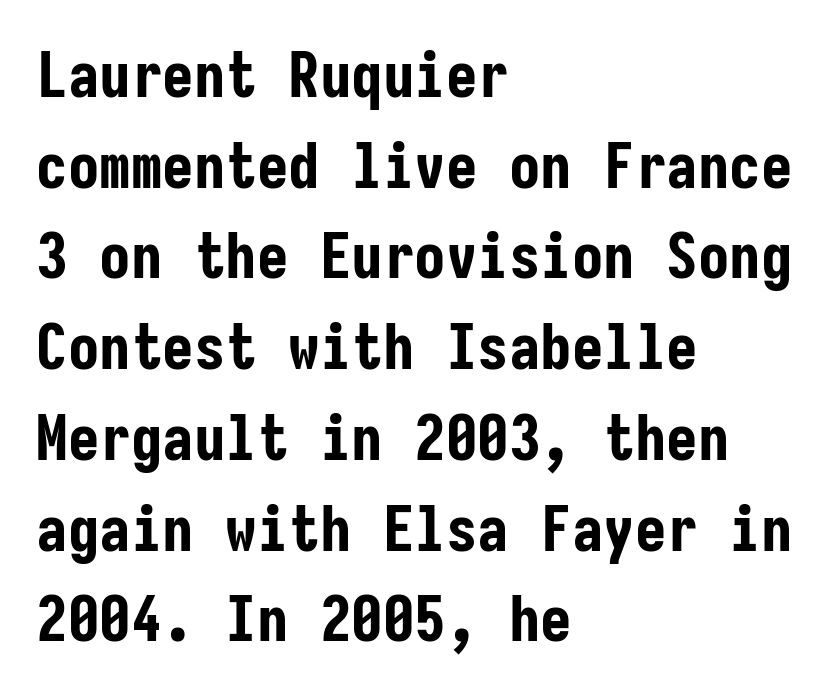
Q: Is the text bold? A: Yes.
Q: Is the text italic (slanted)? A: No, it is upright.
Q: Is the typeface a serif or a sans-serif typeface? A: Sans-serif.
Q: Is the text underlined? A: No.
Q: How is the paragraph aligned? A: Left-aligned.
Q: Is the spacing between letters normal or unusually wide? A: Normal.
Q: Is the spacing between lines tight, normal or loose? A: Normal.
Q: Width (condensed, normal, or wide)? A: Condensed.
Q: Stroke contrast? A: Low.
Q: x-height? A: Medium.
Q: Monospaced? A: Yes.
